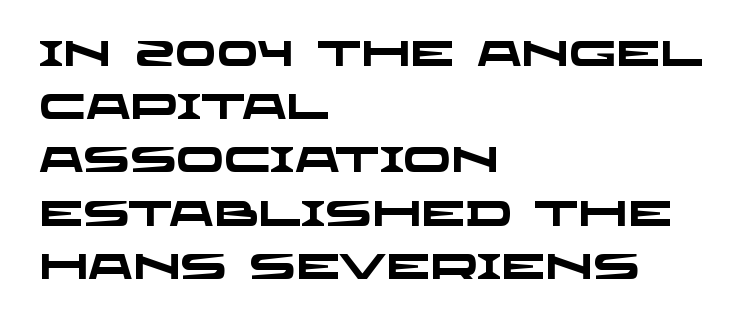
{"serif": "no", "bold": "yes", "weight": "heavy", "width": "wide", "stroke_contrast": "low", "x_height": "large", "monospaced": "no", "underline": "no", "align": "left", "line_spacing": "normal", "line_spacing_ratio": 1.52, "letter_spacing": "normal", "letter_spacing_em": 0.0, "glyph_px": 35}
